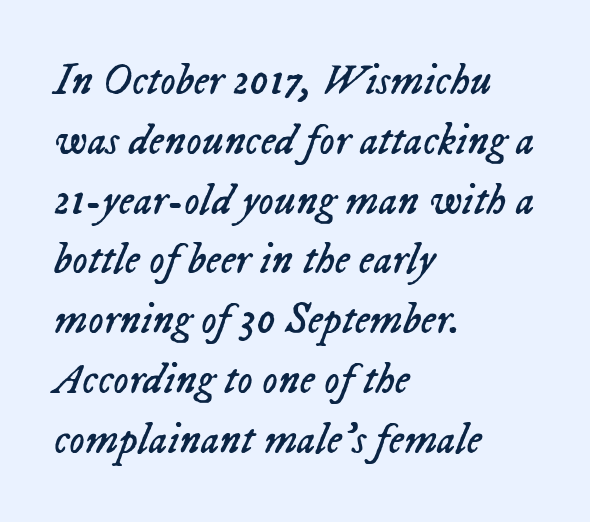
The vertical gap from one line to the next is medium. A typesetter would mark this as italic. The passage is arranged the way most books set body copy — flush left. These glyphs show unthickened strokes, regular width or finer.
